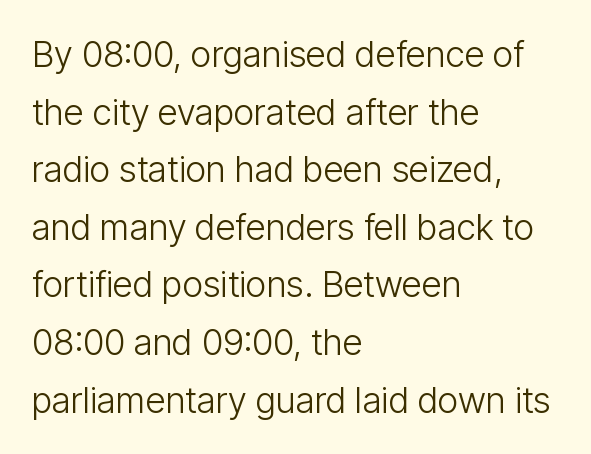
Q: Is the text bold? A: No.
Q: Is the text italic (slanted)? A: No, it is upright.
Q: Is the typeface a serif or a sans-serif typeface? A: Sans-serif.
Q: Is the text underlined? A: No.
Q: How is the paragraph aligned? A: Left-aligned.
Q: Is the spacing between letters normal or unusually wide? A: Normal.
Q: Is the spacing between lines tight, normal or loose? A: Normal.
Q: Width (condensed, normal, or wide)? A: Condensed.
Q: Stroke contrast? A: Low.
Q: x-height? A: Medium.
Q: Monospaced? A: No.
